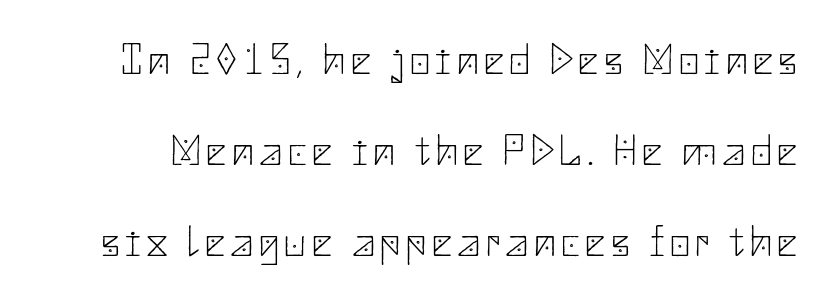
Q: Is the text bold? A: No.
Q: Is the text italic (slanted)? A: No, it is upright.
Q: Is the typeface a serif or a sans-serif typeface? A: Sans-serif.
Q: Is the text underlined? A: No.
Q: Is the spacing between lines tight, normal or loose? A: Loose.
Q: Width (condensed, normal, or wide)? A: Normal.
Q: Stroke contrast? A: Low.
Q: x-height? A: Small.
